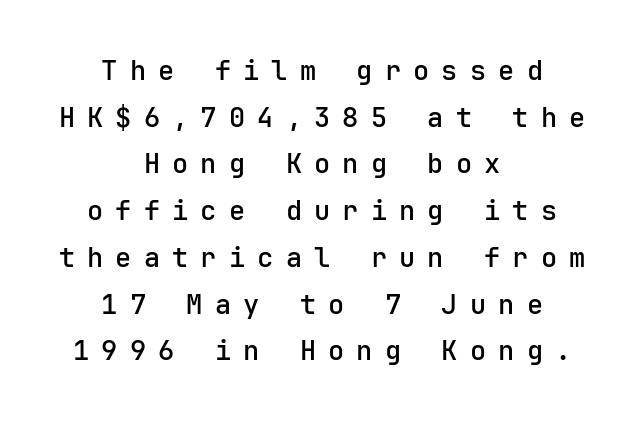
These lines are centered, leaving both edges ragged. A clean baseline with only descenders dipping below it. What stands out about the letter spacing? Its width — letters are far apart. The lettering stays uniformly vertical, giving the passage a roman look.
